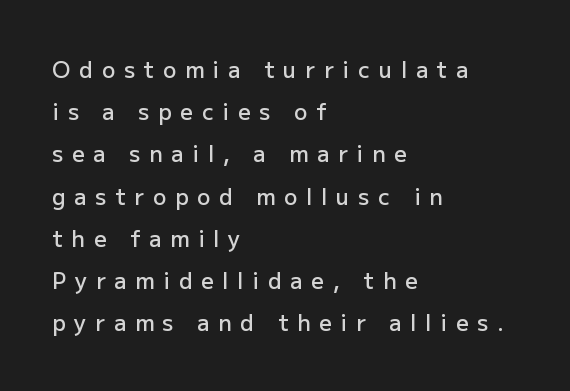
The image shows 22 px text type, upright; set left-aligned, loose line spacing (1.92x), unusually wide letter spacing (+0.4 em), not underlined.
